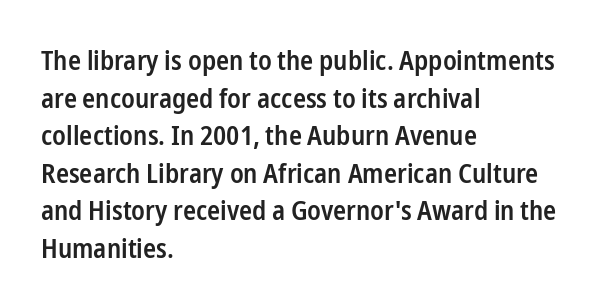
{"italic": "no", "bold": "semi", "underline": "no", "align": "left", "line_spacing": "normal", "line_spacing_ratio": 1.39, "letter_spacing": "normal", "letter_spacing_em": 0.0, "glyph_px": 27}
